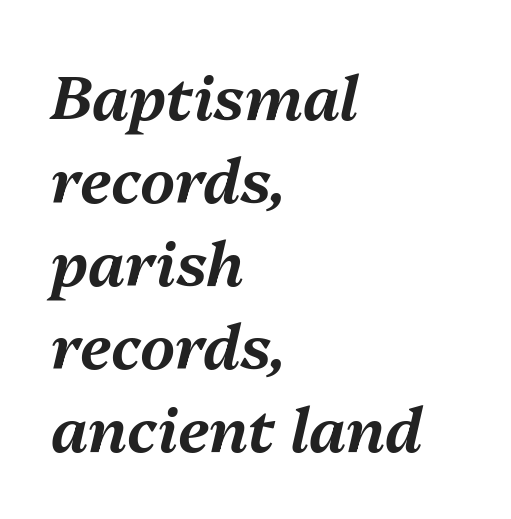
{"italic": "yes", "lean": "right", "slant_degrees": 13, "width": "normal", "stroke_contrast": "medium", "x_height": "medium", "monospaced": "no", "underline": "no", "align": "left", "line_spacing": "normal", "line_spacing_ratio": 1.36, "letter_spacing": "normal", "letter_spacing_em": 0.0, "glyph_px": 61}
